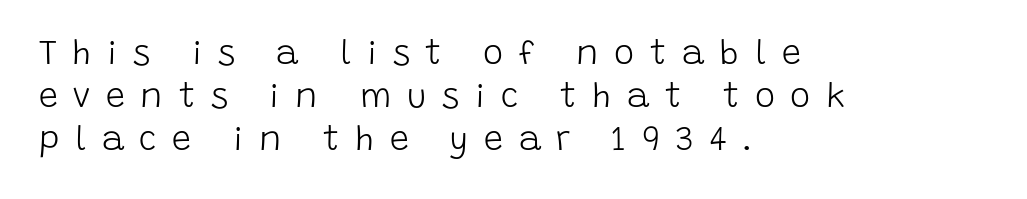
{"serif": "no", "italic": "no", "bold": "no", "weight": "light", "width": "normal", "stroke_contrast": "low", "x_height": "large", "monospaced": "no", "underline": "no", "align": "left", "line_spacing": "normal", "line_spacing_ratio": 1.26, "letter_spacing": "wide", "letter_spacing_em": 0.46, "glyph_px": 34}
